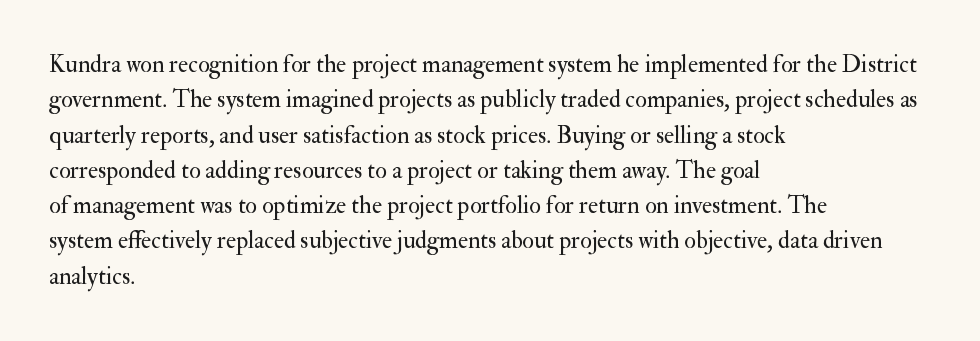
Q: Is the text bold? A: No.
Q: Is the text italic (slanted)? A: No, it is upright.
Q: Is the text underlined? A: No.
Q: How is the paragraph aligned? A: Left-aligned.
Q: Is the spacing between letters normal or unusually wide? A: Normal.
Q: Is the spacing between lines tight, normal or loose? A: Normal.
